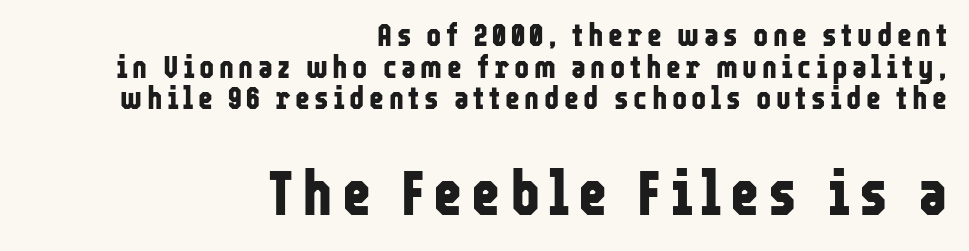
The image shows 63 px bold, condensed sans-serif type, upright; set right-aligned, tight line spacing (0.99x), not underlined; the second (bottom) block is 1.97x larger; low stroke contrast and a medium x-height.
